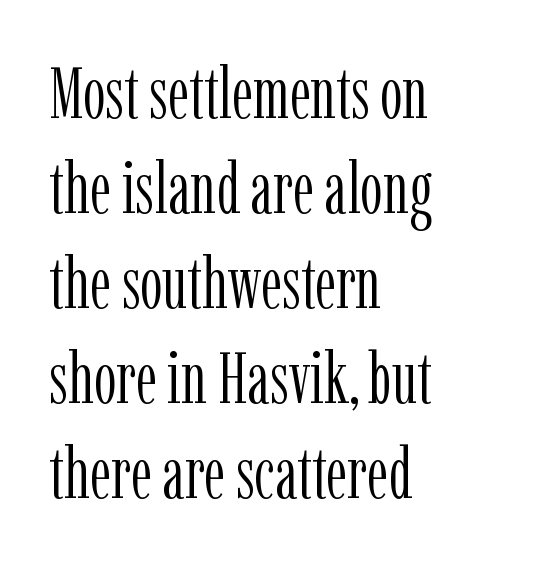
{"serif": "yes", "italic": "no", "bold": "no", "weight": "light", "width": "condensed", "stroke_contrast": "low", "x_height": "medium", "monospaced": "no", "underline": "no", "align": "left", "line_spacing": "normal", "line_spacing_ratio": 1.32, "letter_spacing": "normal", "letter_spacing_em": 0.0, "glyph_px": 72}
